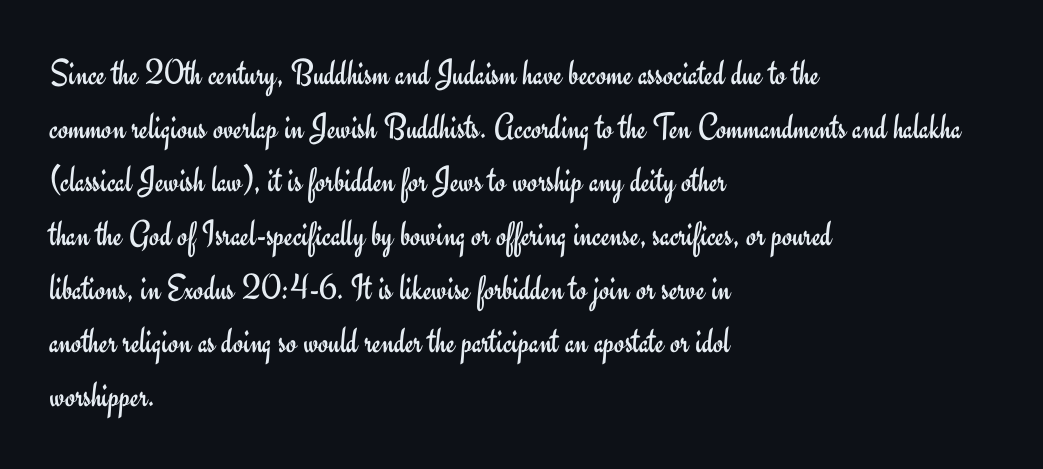
A typesetter would call this proportional, since set widths differ per character. Line starts are locked; line ends wander. Quick note: interline space is typical. Descenders are the only things crossing below the line. Bold? No — there's no thickening of the strokes. Nope, no serifs anywhere on these letters.
